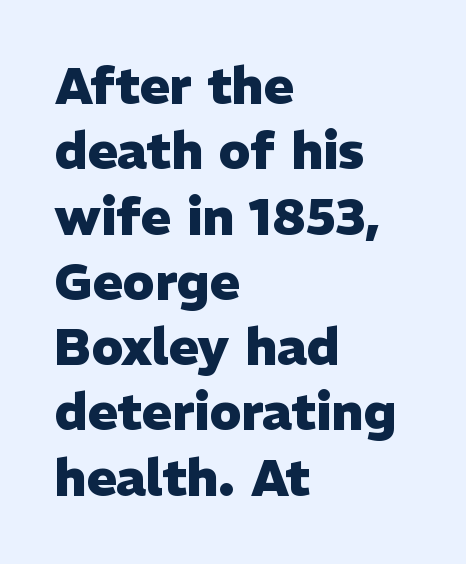
The strip under each line holds only bare page. The setting favours the left margin, as ordinary paragraphs usually do. Is there much room between lines? A standard amount, neither cramped nor airy. Nothing sits at the stroke ends, so this counts as sans-serif.
